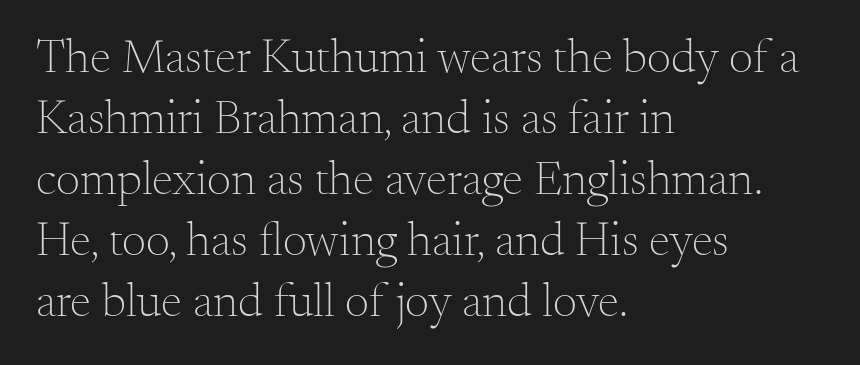
{"serif": "yes", "italic": "no", "bold": "no", "weight": "light", "width": "normal", "stroke_contrast": "medium", "x_height": "small", "monospaced": "no", "underline": "no", "align": "left", "line_spacing": "normal", "line_spacing_ratio": 1.27, "letter_spacing": "normal", "letter_spacing_em": 0.0, "glyph_px": 48}
